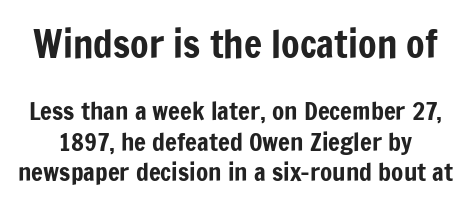
{"serif": "no", "italic": "no", "width": "condensed", "stroke_contrast": "low", "x_height": "medium", "monospaced": "no", "underline": "no", "line_spacing_ratio": 1.21, "letter_spacing": "normal", "letter_spacing_em": 0.0, "larger_block": "first", "size_ratio": 1.52, "glyph_px": 38}
